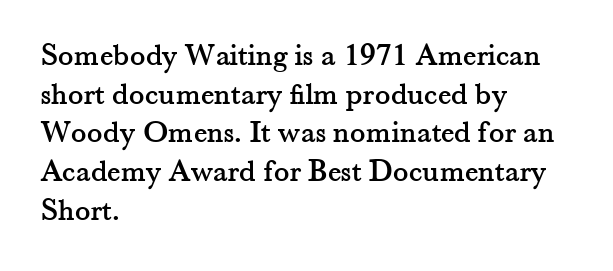
{"serif": "yes", "italic": "no", "width": "normal", "stroke_contrast": "medium", "x_height": "small", "monospaced": "no", "underline": "no", "align": "left", "line_spacing_ratio": 1.21, "letter_spacing": "normal", "letter_spacing_em": 0.0, "glyph_px": 32}
